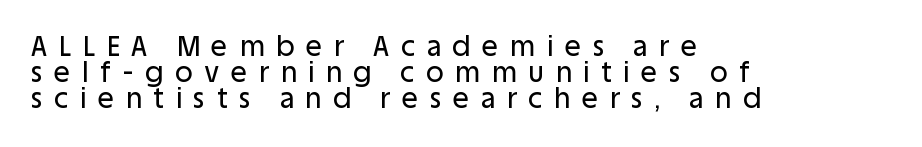
The image shows 27 px text type, upright; set left-aligned, tight line spacing (0.97x), unusually wide letter spacing (+0.44 em), not underlined.
